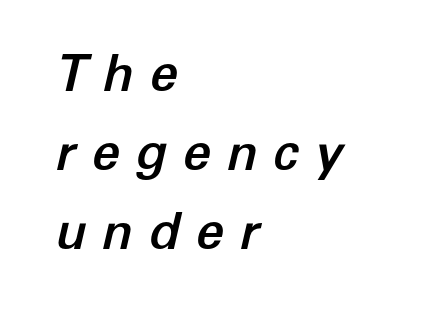
Rendered with sloped, italic letterforms. The area under the type is left untouched. A typesetter would call this leading conventional body-copy spacing. The lines in this sample share a left origin and differ only in where they stop.
